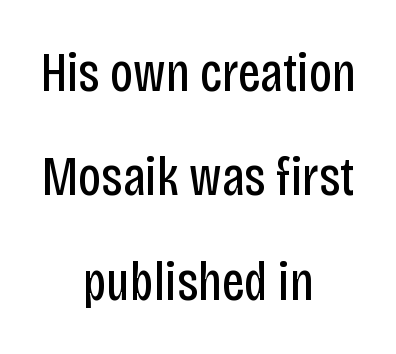
{"serif": "no", "italic": "no", "bold": "no", "weight": "regular", "width": "condensed", "stroke_contrast": "low", "x_height": "large", "monospaced": "no", "underline": "no", "align": "center", "line_spacing": "loose", "line_spacing_ratio": 1.9, "letter_spacing": "normal", "letter_spacing_em": 0.0, "glyph_px": 55}
